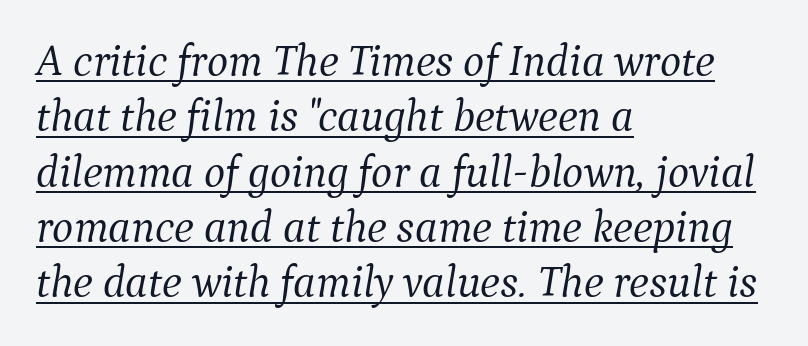
Q: Is the text bold? A: No.
Q: Is the text italic (slanted)? A: Yes, it leans right by about 9 degrees.
Q: Is the typeface a serif or a sans-serif typeface? A: Serif.
Q: Is the text underlined? A: Yes.
Q: How is the paragraph aligned? A: Left-aligned.
Q: Is the spacing between letters normal or unusually wide? A: Normal.
Q: Width (condensed, normal, or wide)? A: Normal.
Q: Stroke contrast? A: Medium.
Q: x-height? A: Medium.
Q: Monospaced? A: No.
